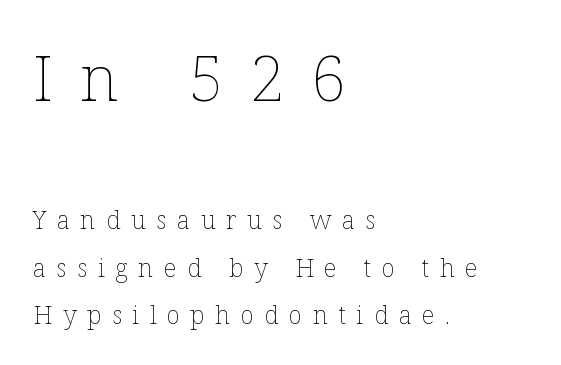
{"italic": "no", "bold": "no", "weight": "thin", "width": "normal", "stroke_contrast": "low", "x_height": "medium", "monospaced": "no", "underline": "no", "align": "left", "line_spacing_ratio": 1.89, "letter_spacing": "wide", "letter_spacing_em": 0.42, "larger_block": "first", "size_ratio": 2.52, "glyph_px": 63}
